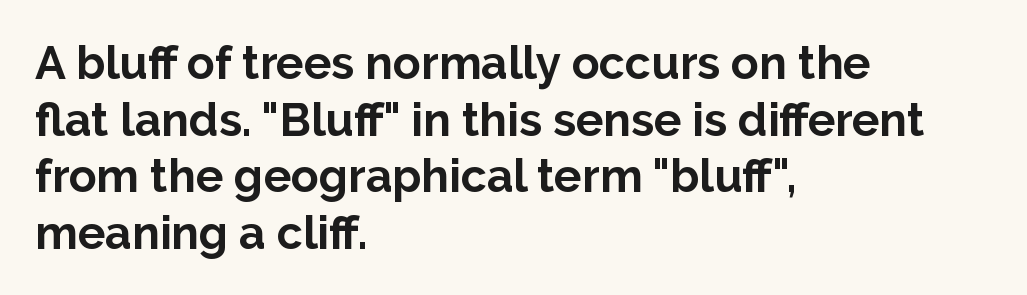
The image shows 46 px bold sans-serif type, upright; set left-aligned, line spacing 1.23x, normal letter spacing, not underlined; low stroke contrast and a medium x-height.
